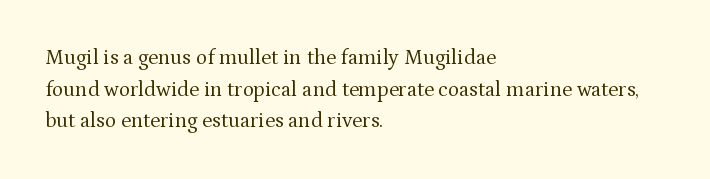
Q: Is the text bold? A: No.
Q: Is the text italic (slanted)? A: No, it is upright.
Q: Is the text underlined? A: No.
Q: How is the paragraph aligned? A: Left-aligned.
Q: Is the spacing between letters normal or unusually wide? A: Normal.
Q: Is the spacing between lines tight, normal or loose? A: Normal.
